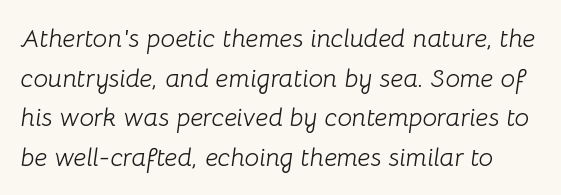
The image shows 26 px text type, italic (leaning right); set normal line spacing (1.52x), normal letter spacing, not underlined.
